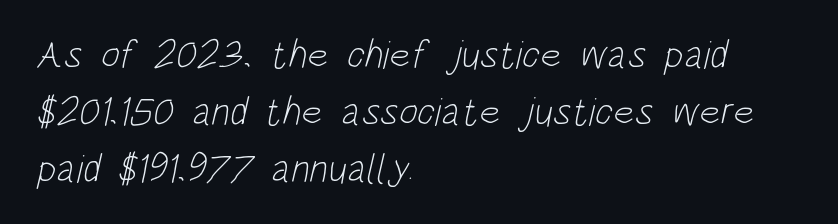
{"serif": "no", "bold": "no", "weight": "light", "width": "condensed", "stroke_contrast": "low", "x_height": "large", "monospaced": "no", "underline": "no", "align": "left", "line_spacing": "normal", "line_spacing_ratio": 1.42, "letter_spacing": "normal", "letter_spacing_em": 0.0, "glyph_px": 40}
